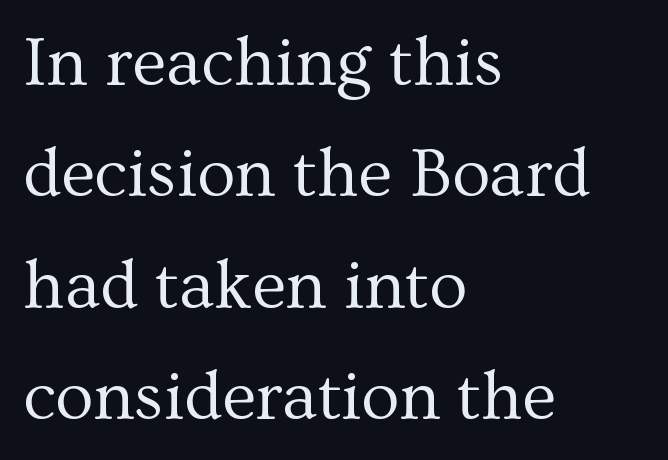
The axis of the letterforms is exactly vertical. Rule under the text: the space is simply empty. Leading matches the norm, producing a regular column. The letters sit at their default tracking, neither squeezed nor spread. The rendering anchors every line to the left-hand side. Regarding serifs, this sample has them.
